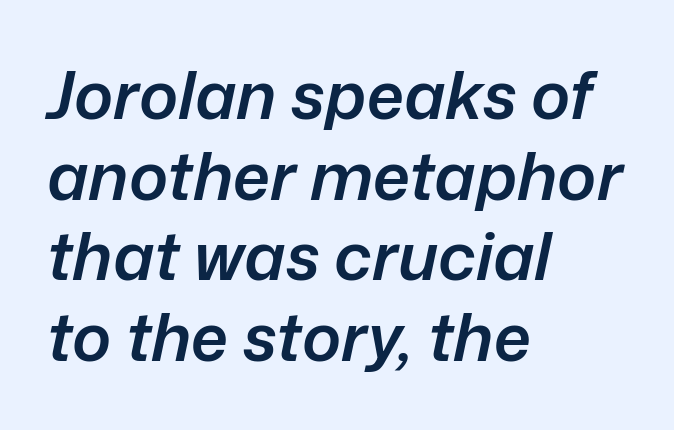
Looks like regular typesetting: each glyph gets only the width it needs. Beneath every word, the page is bare. The text carries the slant typical of an italic or oblique font. In terms of weight, the rendering is demibold, just under bold. What stands out about the letter spacing? Nothing — it is the standard amount. A classic flush-left, rag-right setting is used for this passage.
